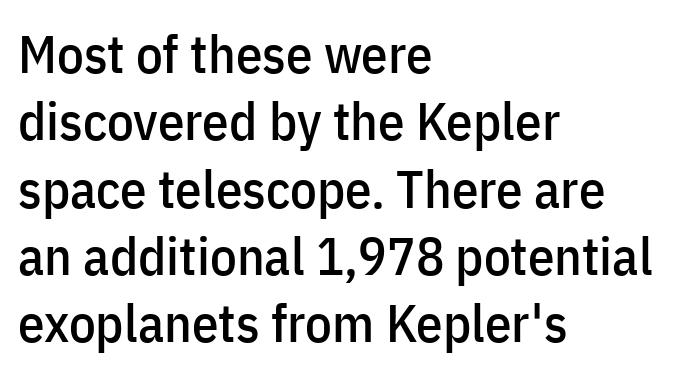
{"serif": "no", "italic": "no", "width": "condensed", "stroke_contrast": "low", "x_height": "medium", "monospaced": "no", "underline": "no", "align": "left", "line_spacing": "normal", "line_spacing_ratio": 1.27, "letter_spacing": "normal", "letter_spacing_em": 0.0, "glyph_px": 53}
